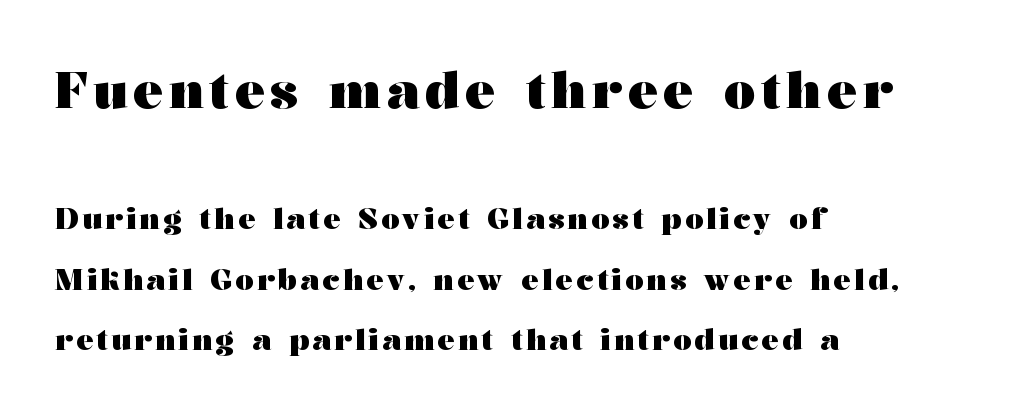
Q: Is the text bold? A: Yes.
Q: Is the text italic (slanted)? A: No, it is upright.
Q: Is the typeface a serif or a sans-serif typeface? A: Serif.
Q: Is the text underlined? A: No.
Q: How is the paragraph aligned? A: Left-aligned.
Q: Is the spacing between lines tight, normal or loose? A: Loose.
Q: Which block of text is set in a larger size, the first (top) or the second (bottom)? A: The first (top) one.
Q: Width (condensed, normal, or wide)? A: Wide.
Q: Stroke contrast? A: Medium.
Q: x-height? A: Medium.
Q: Monospaced? A: No.
